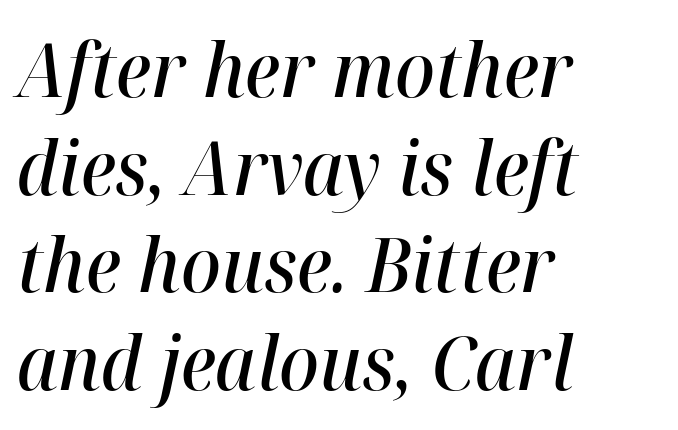
Q: Is the text bold? A: Semi-bold.
Q: Is the text italic (slanted)? A: Yes, it leans right by about 12 degrees.
Q: Is the text underlined? A: No.
Q: How is the paragraph aligned? A: Left-aligned.
Q: Is the spacing between letters normal or unusually wide? A: Normal.
Q: Is the spacing between lines tight, normal or loose? A: Normal.
Q: Width (condensed, normal, or wide)? A: Normal.
Q: Stroke contrast? A: High.
Q: x-height? A: Medium.
Q: Monospaced? A: No.
